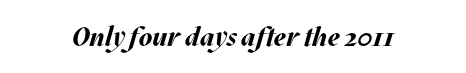
Q: Is the text bold? A: Yes.
Q: Is the text italic (slanted)? A: Yes, it leans right by about 17 degrees.
Q: Is the text underlined? A: No.
Q: Is the spacing between letters normal or unusually wide? A: Normal.
